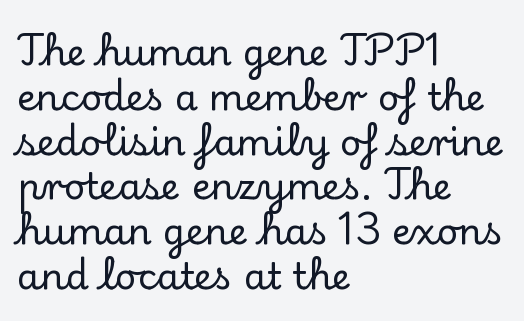
{"serif": "yes", "italic": "no", "width": "normal", "stroke_contrast": "low", "x_height": "small", "monospaced": "no", "underline": "no", "align": "left", "line_spacing_ratio": 1.21, "letter_spacing": "normal", "letter_spacing_em": 0.0, "glyph_px": 37}
